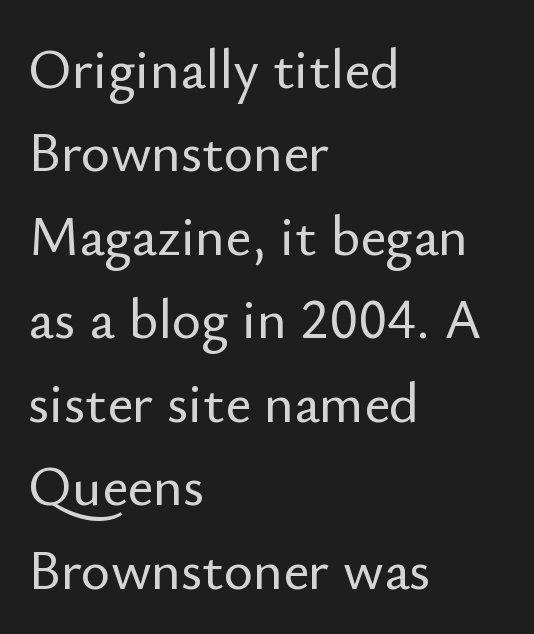
{"serif": "no", "italic": "no", "width": "normal", "stroke_contrast": "low", "x_height": "small", "monospaced": "no", "underline": "no", "align": "left", "line_spacing": "normal", "line_spacing_ratio": 1.49, "letter_spacing": "normal", "letter_spacing_em": 0.0, "glyph_px": 56}
